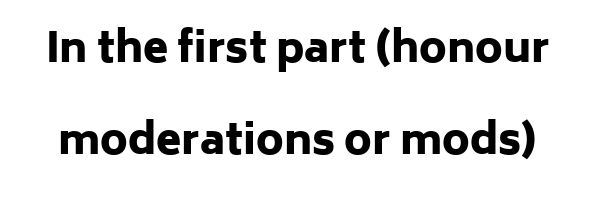
Q: Is the text bold? A: Yes.
Q: Is the text italic (slanted)? A: No, it is upright.
Q: Is the typeface a serif or a sans-serif typeface? A: Sans-serif.
Q: Is the text underlined? A: No.
Q: Is the spacing between letters normal or unusually wide? A: Normal.
Q: Is the spacing between lines tight, normal or loose? A: Loose.
Q: Width (condensed, normal, or wide)? A: Normal.
Q: Stroke contrast? A: Low.
Q: x-height? A: Medium.
Q: Monospaced? A: No.
